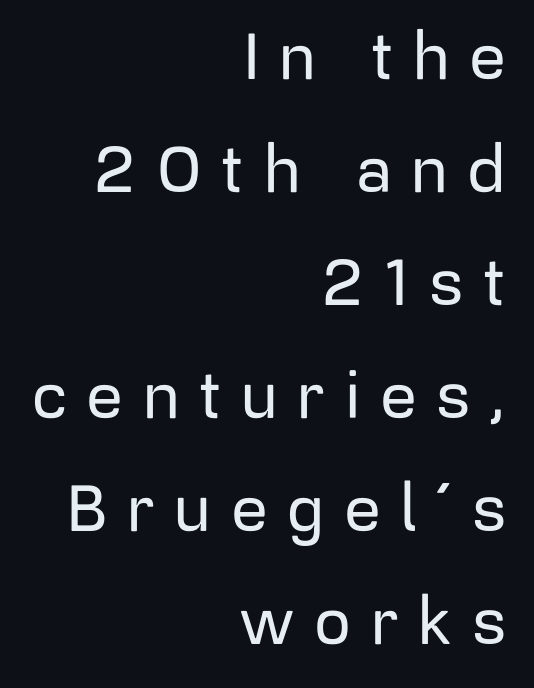
{"serif": "no", "italic": "no", "width": "normal", "stroke_contrast": "low", "x_height": "medium", "monospaced": "no", "underline": "no", "align": "right", "line_spacing_ratio": 1.74, "letter_spacing": "wide", "letter_spacing_em": 0.3, "glyph_px": 65}
